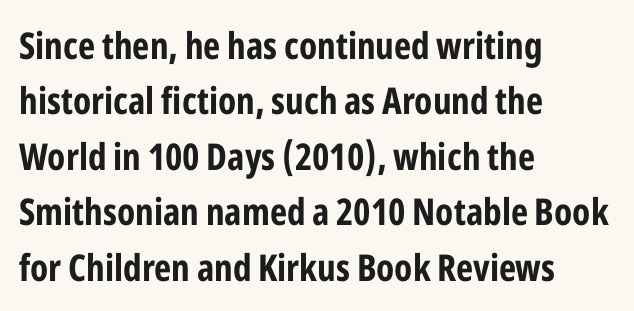
{"serif": "no", "italic": "no", "bold": "yes", "weight": "bold", "width": "condensed", "stroke_contrast": "low", "x_height": "medium", "monospaced": "no", "underline": "no", "align": "left", "line_spacing": "normal", "line_spacing_ratio": 1.5, "letter_spacing": "normal", "letter_spacing_em": 0.0, "glyph_px": 37}
